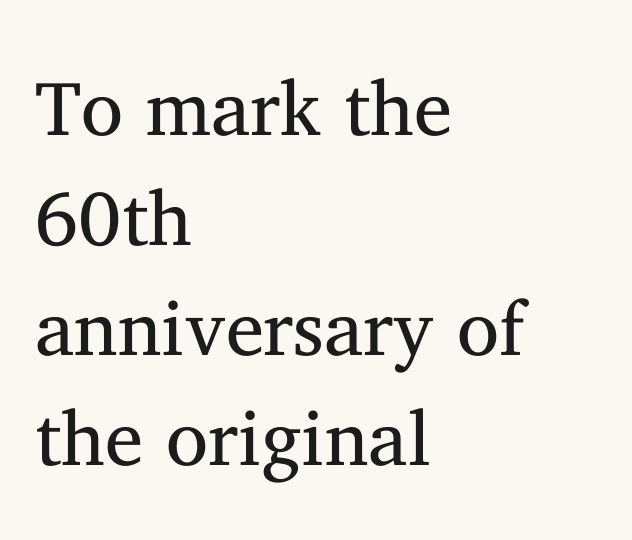
Q: Is the text bold? A: No.
Q: Is the text italic (slanted)? A: No, it is upright.
Q: Is the typeface a serif or a sans-serif typeface? A: Serif.
Q: Is the text underlined? A: No.
Q: How is the paragraph aligned? A: Left-aligned.
Q: Is the spacing between letters normal or unusually wide? A: Normal.
Q: Is the spacing between lines tight, normal or loose? A: Normal.
Q: Width (condensed, normal, or wide)? A: Normal.
Q: Stroke contrast? A: Medium.
Q: x-height? A: Medium.
Q: Monospaced? A: No.
